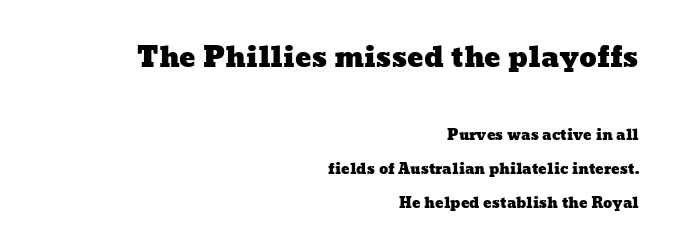
If you squint, the top block still reads clearly — it's the larger of the two. Honestly, there is no underline to notice here at all. Widely set lines give the paragraph a tall, airy silhouette. Nothing unusual about the tracking: characters are spaced as the font intends. Each line ends at the same right margin while the left side varies.
